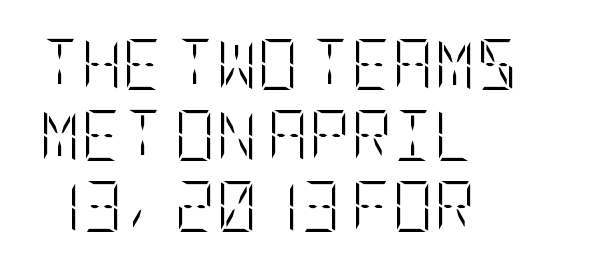
The image shows 51 px light, condensed type, upright; set left-aligned, normal line spacing (1.39x), normal letter spacing, not underlined; low stroke contrast and a large x-height.
